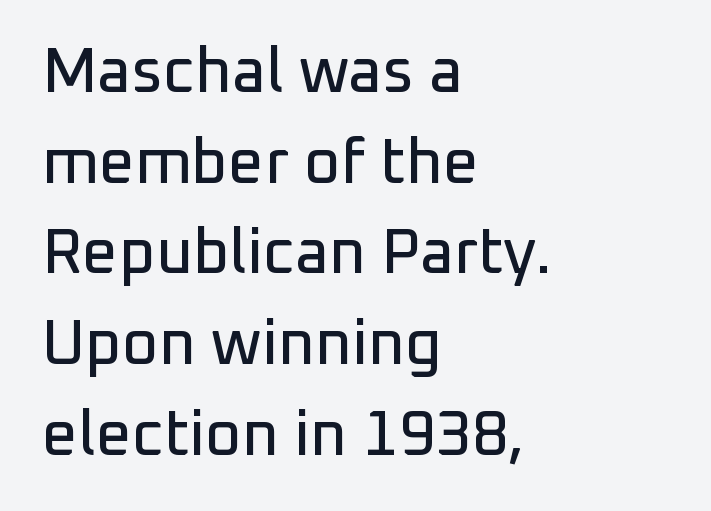
Q: Is the text italic (slanted)? A: No, it is upright.
Q: Is the typeface a serif or a sans-serif typeface? A: Sans-serif.
Q: Is the text underlined? A: No.
Q: How is the paragraph aligned? A: Left-aligned.
Q: Is the spacing between letters normal or unusually wide? A: Normal.
Q: Is the spacing between lines tight, normal or loose? A: Normal.
Q: Width (condensed, normal, or wide)? A: Normal.
Q: Stroke contrast? A: Low.
Q: x-height? A: Medium.
Q: Monospaced? A: No.
